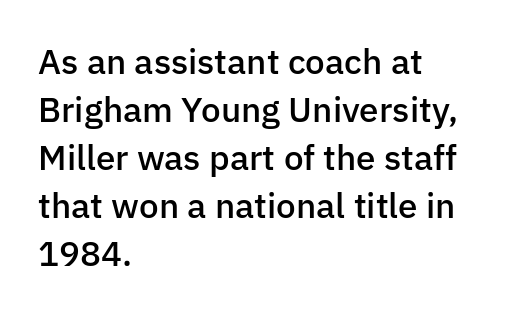
{"serif": "no", "italic": "no", "bold": "semi", "weight": "semibold", "width": "normal", "stroke_contrast": "low", "x_height": "medium", "monospaced": "no", "underline": "no", "align": "left", "line_spacing": "normal", "line_spacing_ratio": 1.37, "letter_spacing": "normal", "letter_spacing_em": 0.0, "glyph_px": 35}
